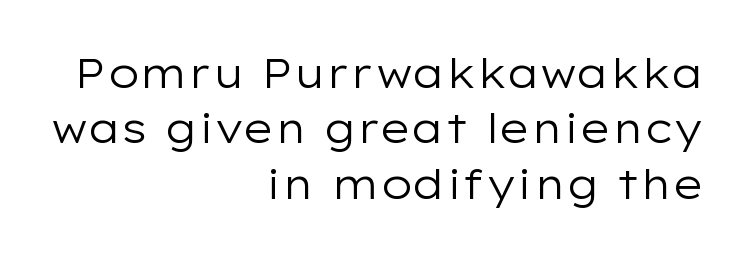
The image shows 41 px regular-weight, wide sans-serif type, upright; set right-aligned, normal line spacing (1.35x), normal letter spacing, not underlined; low stroke contrast and a medium x-height.
